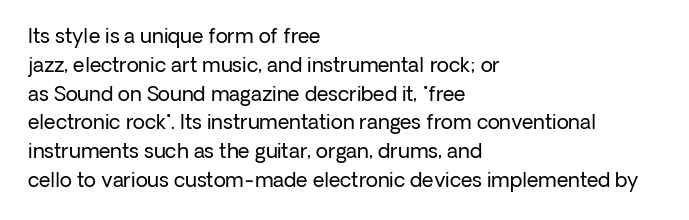
{"italic": "no", "bold": "no", "underline": "no", "align": "left", "line_spacing": "normal", "line_spacing_ratio": 1.44, "letter_spacing": "normal", "letter_spacing_em": 0.0, "glyph_px": 20}
